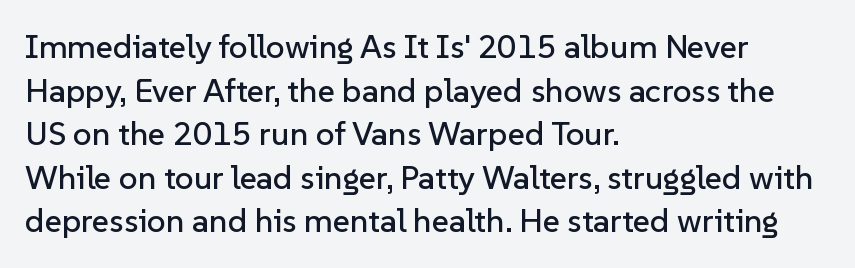
The passage shown is typed in a proportional face where columns would drift. Evenly set lines give the paragraph a standard silhouette. Where is the straight margin? On the left. This rendering features lettering with no underline. Posture: straight, roman, zero tilt.
